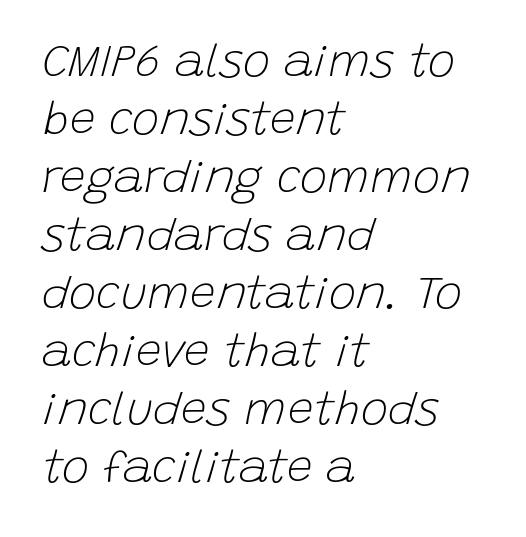
The image shows 46 px light type, italic (leaning right); set left-aligned, normal line spacing (1.26x), normal letter spacing, not underlined; low stroke contrast and a large x-height.
